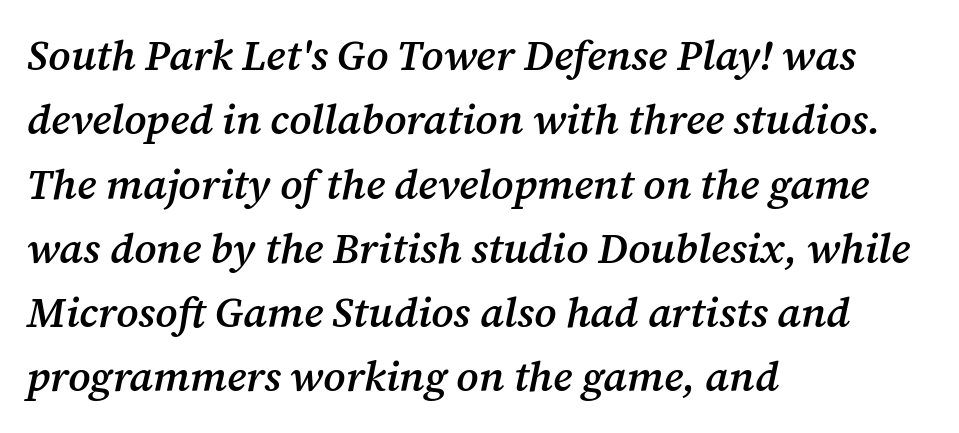
Q: Is the text bold? A: Semi-bold.
Q: Is the text italic (slanted)? A: Yes, it leans right by about 12 degrees.
Q: Is the typeface a serif or a sans-serif typeface? A: Serif.
Q: Is the text underlined? A: No.
Q: How is the paragraph aligned? A: Left-aligned.
Q: Is the spacing between letters normal or unusually wide? A: Normal.
Q: Is the spacing between lines tight, normal or loose? A: Normal.
Q: Width (condensed, normal, or wide)? A: Normal.
Q: Stroke contrast? A: Medium.
Q: x-height? A: Medium.
Q: Monospaced? A: No.
